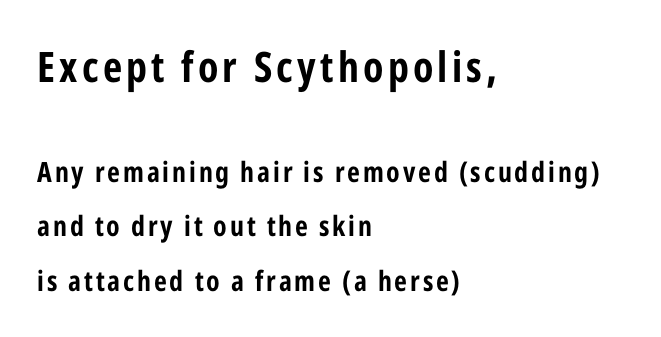
The image shows 42 px bold, condensed sans-serif type, upright; set left-aligned, loose line spacing (1.94x), not underlined; the first (top) block is 1.5x larger; low stroke contrast and a medium x-height.
